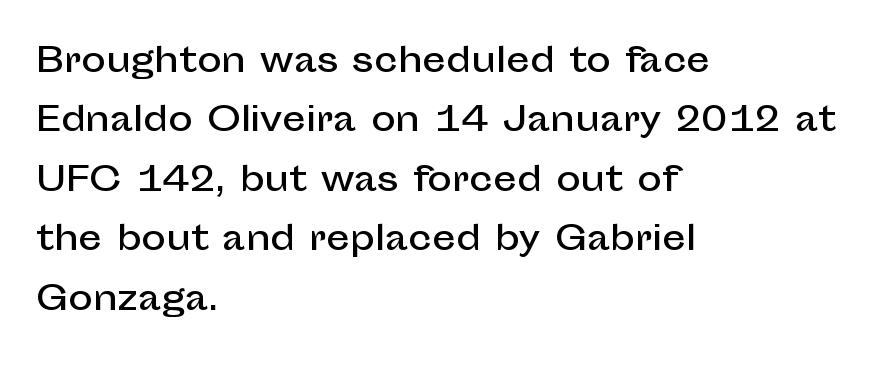
Stroke terminals: plain, sans-serif. This rendering uses left alignment, leaving the right contour irregular. Descender tails drop into unmarked territory. Tracking here is standard; glyphs follow each other at the usual distance. Italic? Not at all — the glyphs are vertical. A typesetter would call this proportional, since set widths differ per character.
